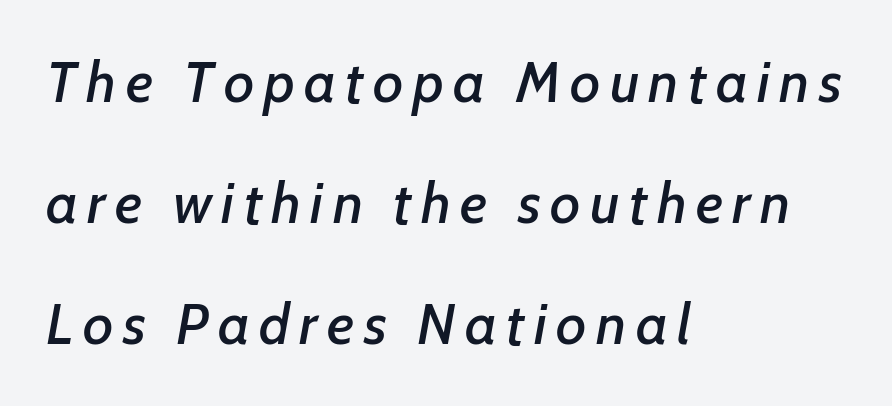
{"italic": "yes", "lean": "right", "slant_degrees": 7, "width": "normal", "stroke_contrast": "low", "x_height": "medium", "monospaced": "no", "underline": "no", "align": "left", "line_spacing": "loose", "line_spacing_ratio": 2.09, "glyph_px": 58}
